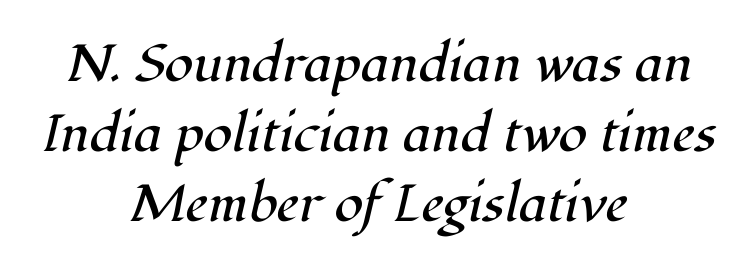
{"serif": "yes", "italic": "yes", "lean": "right", "slant_degrees": 12, "bold": "no", "weight": "regular", "width": "normal", "stroke_contrast": "high", "x_height": "medium", "monospaced": "no", "underline": "no", "align": "center", "line_spacing": "normal", "line_spacing_ratio": 1.35, "letter_spacing": "normal", "letter_spacing_em": 0.0, "glyph_px": 52}
